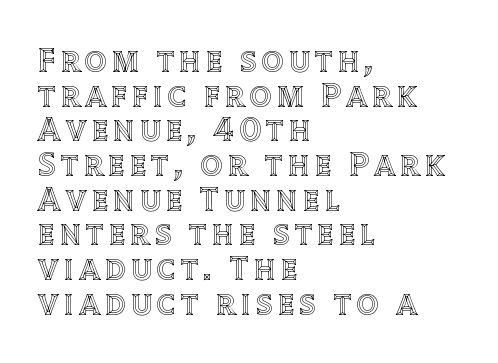
The image shows 34 px text type, upright; set left-aligned, tight line spacing (1.02x), not underlined; a large x-height.
